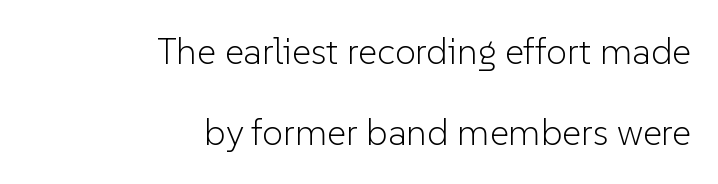
{"serif": "no", "italic": "no", "bold": "no", "weight": "light", "width": "normal", "stroke_contrast": "low", "x_height": "medium", "monospaced": "no", "underline": "no", "align": "right", "line_spacing": "loose", "line_spacing_ratio": 2.2, "letter_spacing": "normal", "letter_spacing_em": 0.0, "glyph_px": 37}
